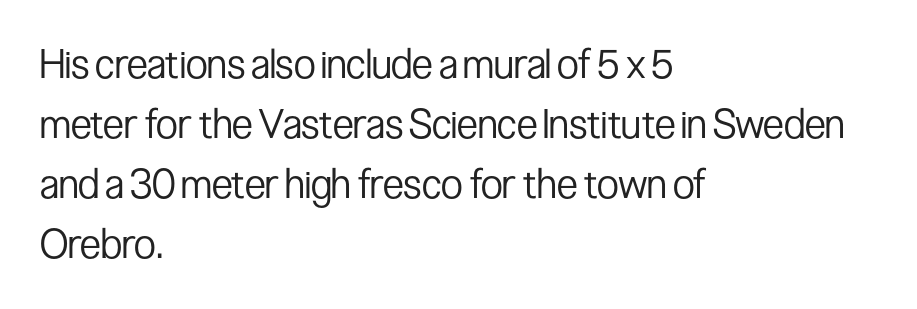
Q: Is the text bold? A: No.
Q: Is the text italic (slanted)? A: No, it is upright.
Q: Is the typeface a serif or a sans-serif typeface? A: Sans-serif.
Q: Is the text underlined? A: No.
Q: How is the paragraph aligned? A: Left-aligned.
Q: Is the spacing between letters normal or unusually wide? A: Normal.
Q: Is the spacing between lines tight, normal or loose? A: Normal.
Q: Width (condensed, normal, or wide)? A: Condensed.
Q: Stroke contrast? A: Low.
Q: x-height? A: Medium.
Q: Monospaced? A: No.
